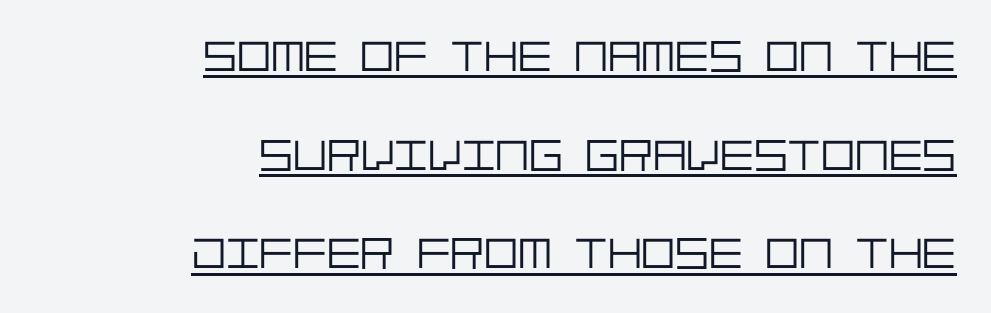
The image shows 45 px light sans-serif type, upright; set right-aligned, loose line spacing (2.19x), normal letter spacing, underlined; low stroke contrast and a large x-height.
